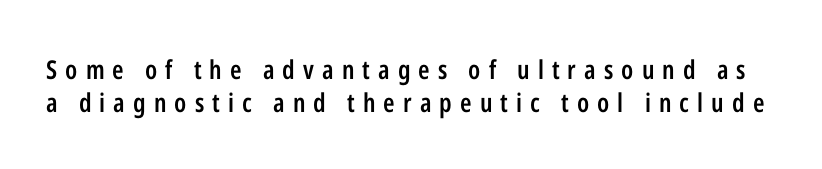
Q: Is the text bold? A: Semi-bold.
Q: Is the text italic (slanted)? A: No, it is upright.
Q: Is the text underlined? A: No.
Q: Is the spacing between letters normal or unusually wide? A: Unusually wide.
Q: Is the spacing between lines tight, normal or loose? A: Normal.
